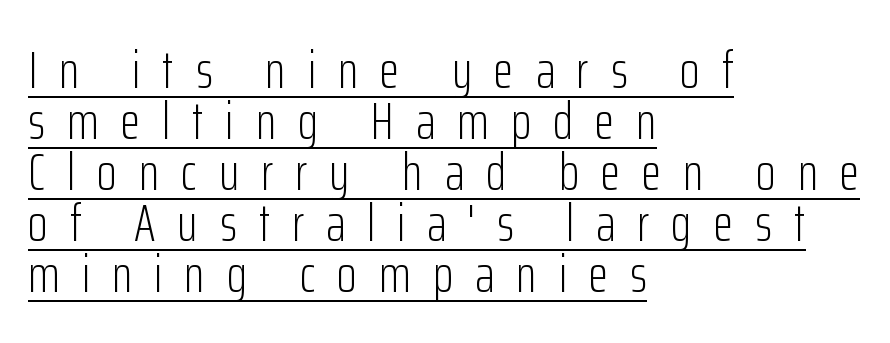
{"serif": "no", "italic": "no", "bold": "no", "weight": "light", "width": "condensed", "stroke_contrast": "low", "x_height": "medium", "monospaced": "no", "underline": "yes", "align": "left", "line_spacing": "tight", "line_spacing_ratio": 0.98, "letter_spacing": "wide", "letter_spacing_em": 0.42, "glyph_px": 52}
